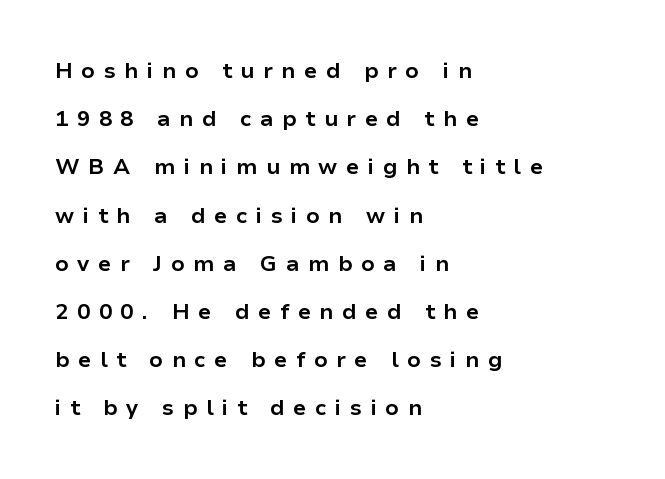
Q: Is the text bold? A: Yes.
Q: Is the text italic (slanted)? A: No, it is upright.
Q: Is the text underlined? A: No.
Q: How is the paragraph aligned? A: Left-aligned.
Q: Is the spacing between letters normal or unusually wide? A: Unusually wide.
Q: Is the spacing between lines tight, normal or loose? A: Loose.
